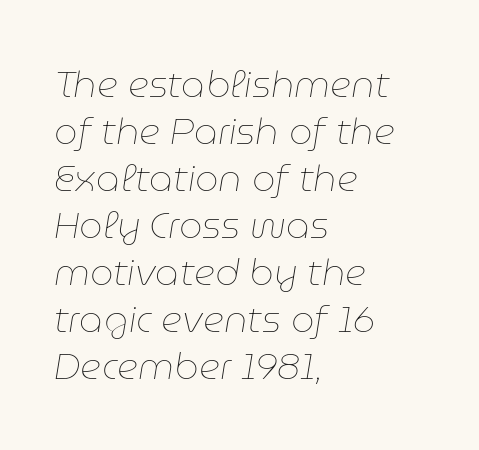
Students, note that the glyphs here touch the page at normal intervals. Normally led — the rows are evenly, conventionally spaced. Character widths vary here, with narrow letters taking less room than wide ones. Horizontal alignment here is leftward, the default for most running prose.
